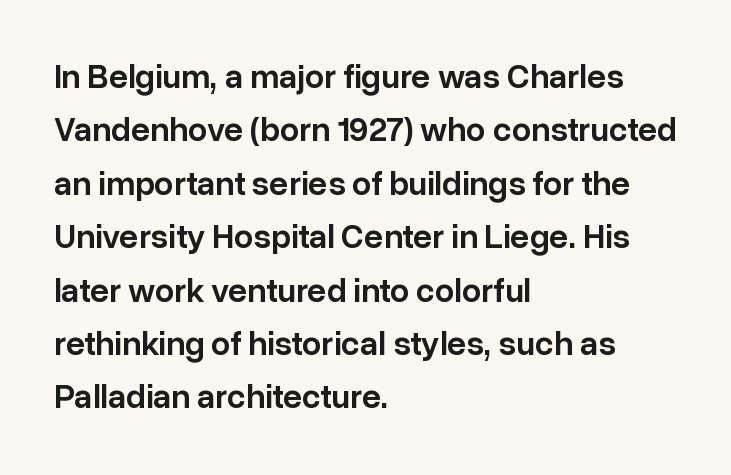
{"serif": "no", "italic": "no", "bold": "semi", "weight": "semibold", "width": "normal", "stroke_contrast": "low", "x_height": "medium", "monospaced": "no", "underline": "no", "align": "left", "line_spacing": "normal", "line_spacing_ratio": 1.57, "letter_spacing": "normal", "letter_spacing_em": 0.0, "glyph_px": 34}
